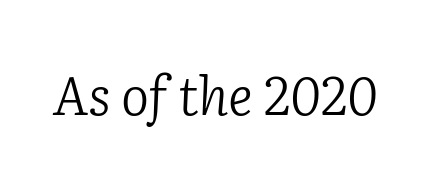
The image shows 53 px light serif type, italic (leaning right); set normal letter spacing, not underlined; low stroke contrast and a medium x-height.
